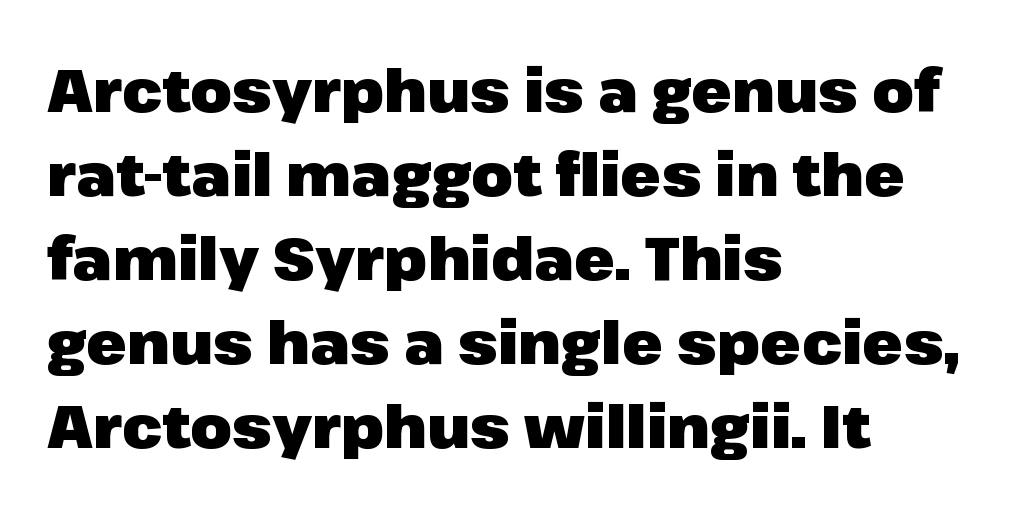
The image shows 60 px heavy sans-serif type, upright; set left-aligned, normal line spacing (1.4x), normal letter spacing, not underlined; low stroke contrast and a medium x-height.
